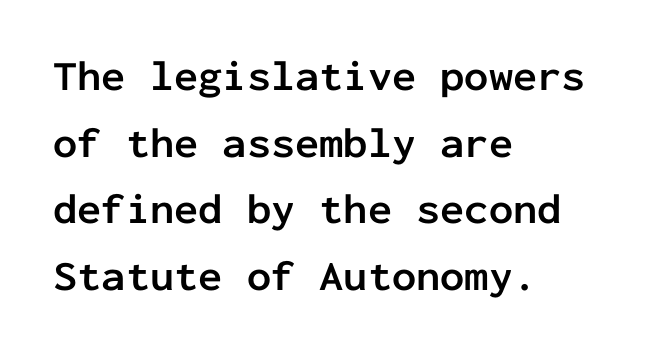
Is the block centered? No — it sits flush against the left margin. Letterform terminals end flat and unadorned throughout the passage. These lines sit exactly where default settings would place them. Monospaced: the letters line up in strict vertical columns. Chunky letters — that's bold for sure.
